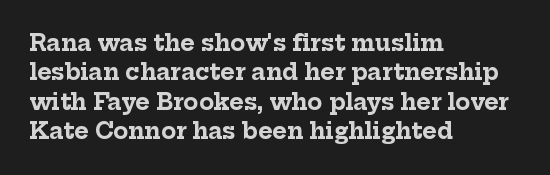
{"italic": "no", "bold": "yes", "underline": "no", "align": "left", "line_spacing": "normal", "line_spacing_ratio": 1.34, "letter_spacing": "normal", "letter_spacing_em": 0.0, "glyph_px": 22}
